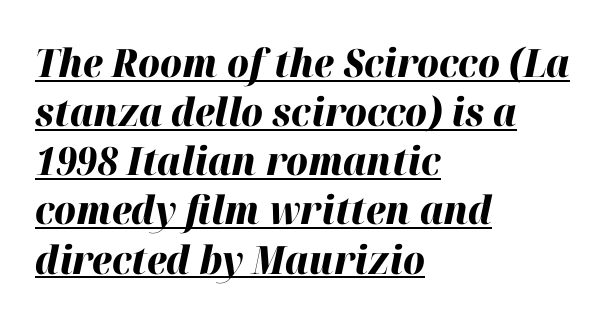
If you drew a line through each stem, it would be angled. Vertically, the passage feels balanced, rows spaced as you'd expect. Caption: standard tracking, unaltered. Weight: bold.
